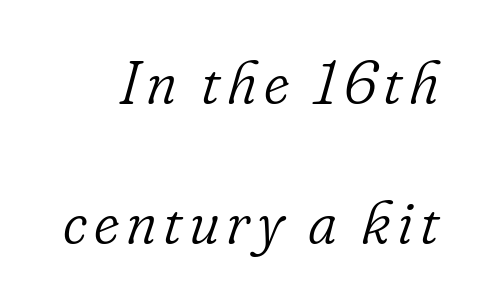
Q: Is the text bold? A: No.
Q: Is the text italic (slanted)? A: Yes, it leans right by about 16 degrees.
Q: Is the typeface a serif or a sans-serif typeface? A: Serif.
Q: Is the text underlined? A: No.
Q: Is the spacing between lines tight, normal or loose? A: Loose.
Q: Width (condensed, normal, or wide)? A: Normal.
Q: Stroke contrast? A: Low.
Q: x-height? A: Small.
Q: Monospaced? A: No.
